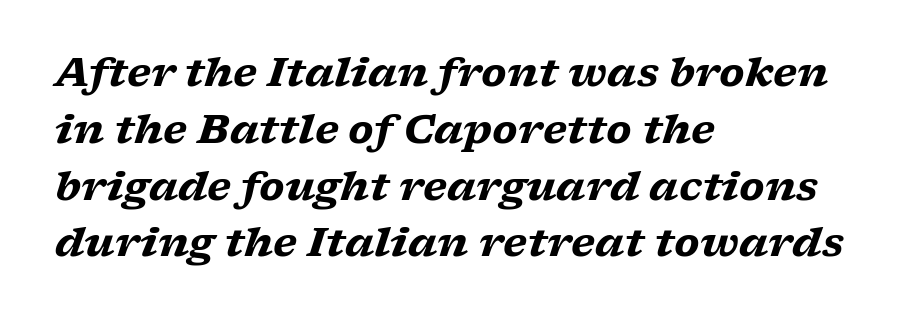
The image shows 40 px heavy, wide serif type, italic (leaning right); set left-aligned, normal line spacing (1.42x), normal letter spacing, not underlined; low stroke contrast and a medium x-height.
